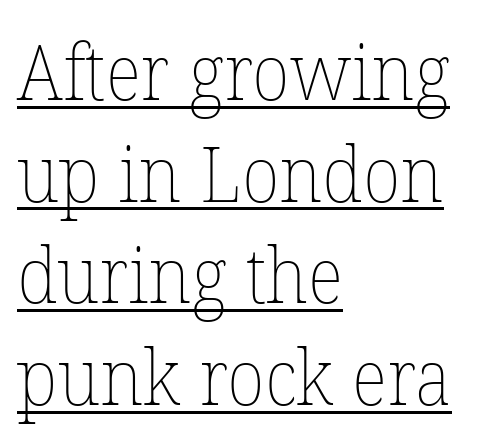
Stroke thickness stays within the range of a standard reading face or lighter. Unlike italic type, these characters show no tilt at all. The letterforms sit shoulder to shoulder at normal distance. The compositor pushed each line to the left boundary. Note the varied advance widths — an 'i' is clearly narrower than an 'm'.
